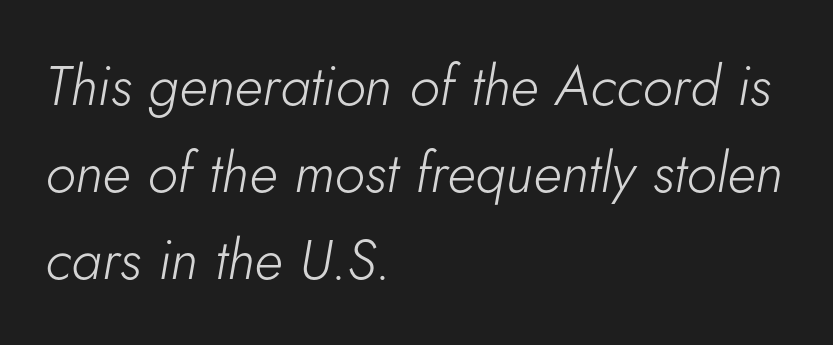
Tall strokes in this sample are angled rather than plumb. The rag falls on the right side of this text block. Each new line begins a customary step beneath the previous one. Observe the ordinary spacing: letters are neighbours, not strangers. A clean baseline with only descenders dipping below it. Weight: not bold — regular or lighter.
